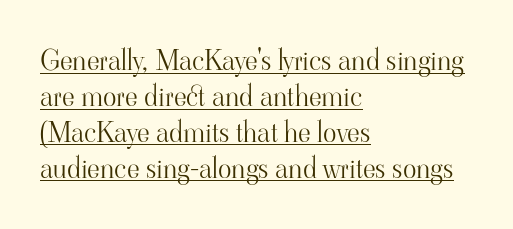
The image shows 28 px light serif type, upright; set left-aligned, normal line spacing (1.28x), normal letter spacing, underlined; high stroke contrast and a small x-height.
